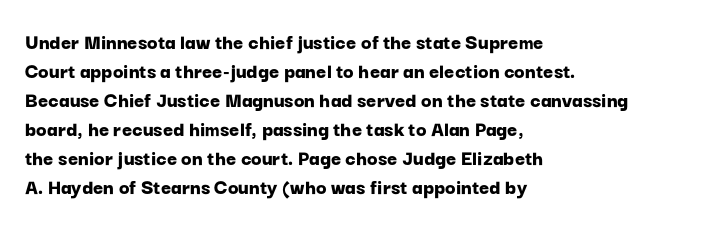
The image shows 22 px bold type, upright; set left-aligned, normal line spacing (1.32x), normal letter spacing, not underlined.
